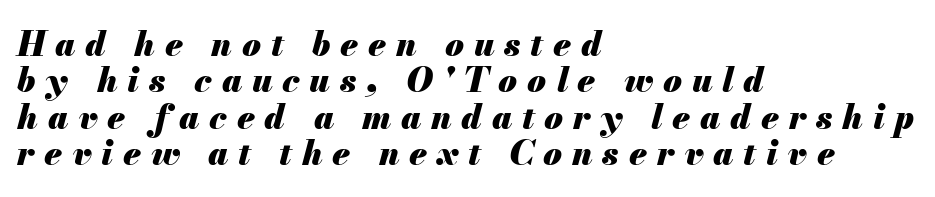
The image shows 34 px heavy type, italic (leaning right); set left-aligned, tight line spacing (1.07x), unusually wide letter spacing (+0.29 em), not underlined; medium stroke contrast and a small x-height.
